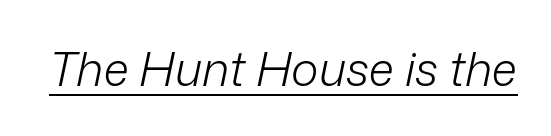
Every character sits at an angle, as italics do. These lines are rendered in a variable-pitch font. Unbolded letterforms with no extra heft. These lines keep a tight, regular rhythm from letter to letter.
